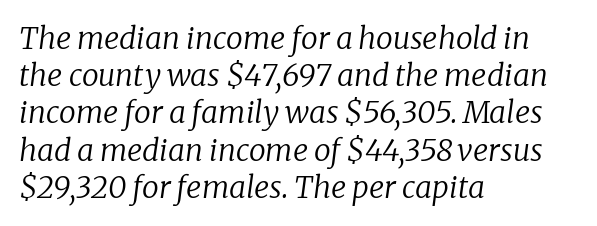
The image shows 30 px regular-weight serif type, italic (leaning right); set left-aligned, line spacing 1.24x, normal letter spacing, not underlined; low stroke contrast and a medium x-height.
